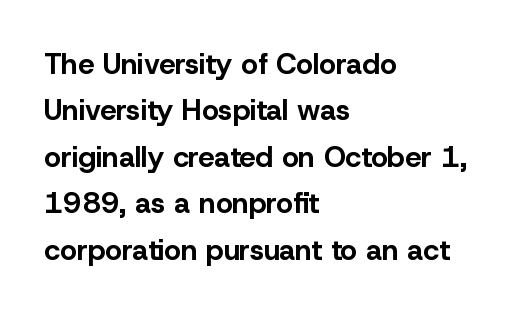
The image shows 29 px bold sans-serif type, upright; set left-aligned, normal line spacing (1.6x), normal letter spacing, not underlined; low stroke contrast and a medium x-height.
